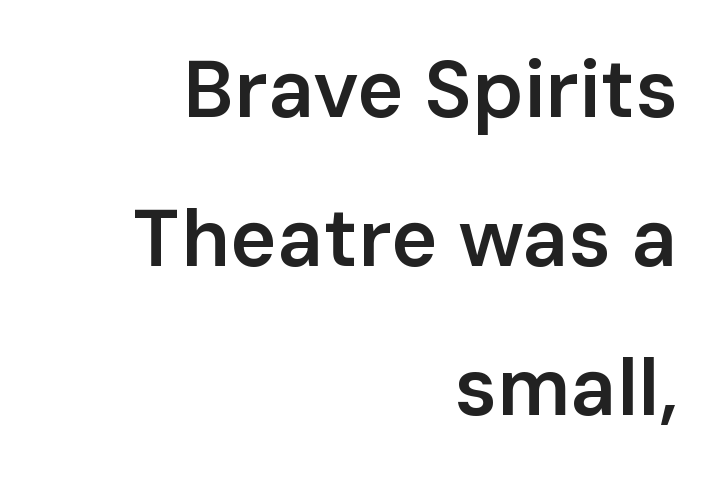
The image shows 80 px semibold sans-serif type, upright; set right-aligned, line spacing 1.86x, normal letter spacing, not underlined; low stroke contrast and a medium x-height.
